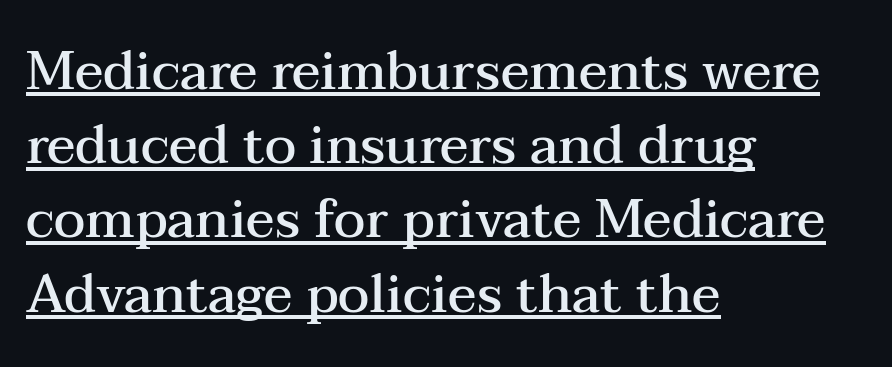
{"serif": "yes", "italic": "no", "bold": "semi", "weight": "semibold", "width": "wide", "stroke_contrast": "medium", "x_height": "medium", "monospaced": "no", "underline": "yes", "align": "left", "line_spacing": "normal", "line_spacing_ratio": 1.4, "letter_spacing": "normal", "letter_spacing_em": 0.0, "glyph_px": 53}
